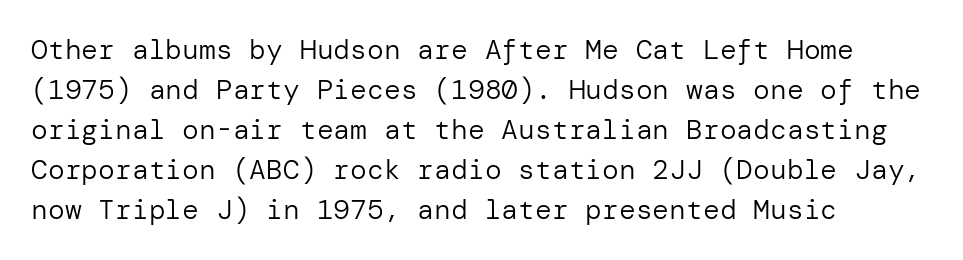
Line starts are locked; line ends wander. When letters stand straight like this, we call the style roman or upright. The strip under each line holds only bare page. The face looks like a standard text weight, possibly lighter. Nothing sits at the stroke ends, so this counts as sans-serif.
